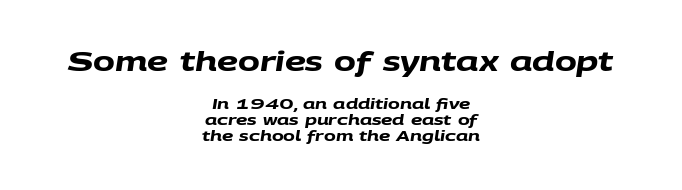
Students, observe: this is what under-led, compact text looks like. Default kerning and tracking; the words read as compact shapes. These lines are centered, leaving both edges ragged. This is heavy type, rendered in bold. Large over small — that's the arrangement of the two blocks here. Underlining? Definitely not there.
